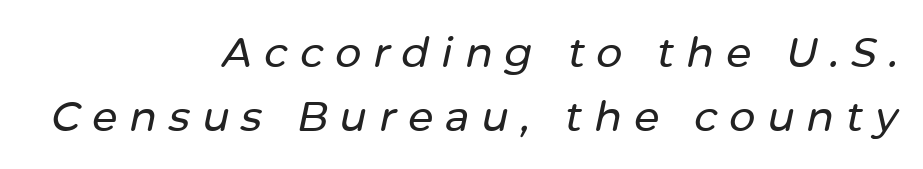
{"italic": "yes", "lean": "right", "slant_degrees": 12, "width": "normal", "stroke_contrast": "low", "x_height": "medium", "monospaced": "no", "underline": "no", "align": "right", "line_spacing": "normal", "line_spacing_ratio": 1.55, "letter_spacing": "wide", "letter_spacing_em": 0.29, "glyph_px": 41}
